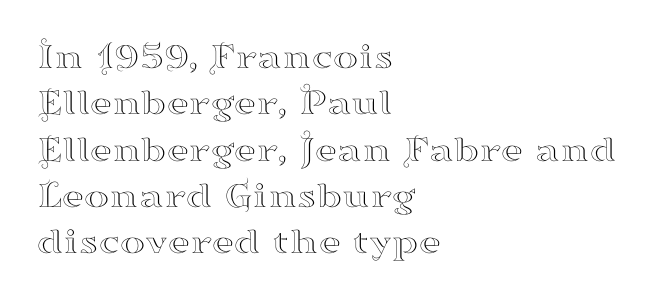
{"serif": "yes", "italic": "no", "width": "wide", "stroke_contrast": "high", "x_height": "small", "monospaced": "no", "underline": "no", "align": "left", "line_spacing_ratio": 1.22, "letter_spacing": "normal", "letter_spacing_em": 0.0, "glyph_px": 38}
